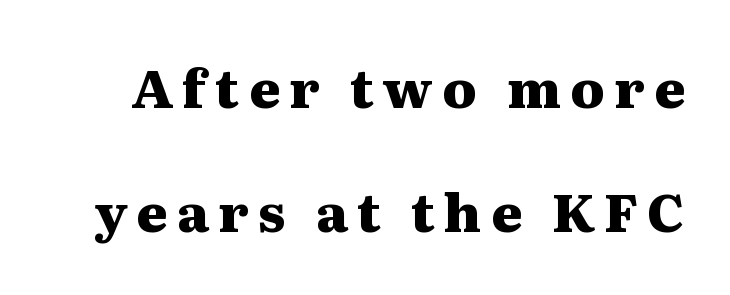
The image shows 53 px heavy, wide serif type, upright; set loose line spacing (2.34x), not underlined; medium stroke contrast and a medium x-height.
